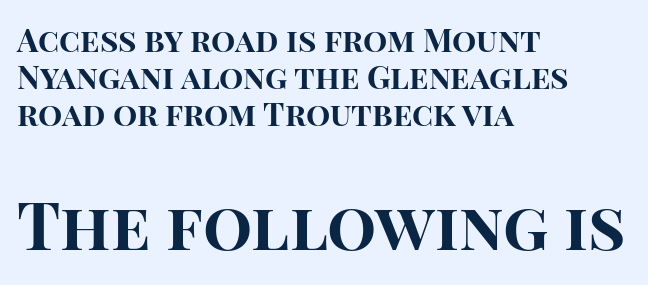
{"serif": "no", "italic": "no", "bold": "yes", "weight": "bold", "width": "normal", "stroke_contrast": "high", "x_height": "large", "monospaced": "no", "underline": "no", "align": "left", "line_spacing": "tight", "line_spacing_ratio": 1.15, "letter_spacing": "normal", "letter_spacing_em": 0.0, "larger_block": "second", "size_ratio": 2.03, "glyph_px": 65}
